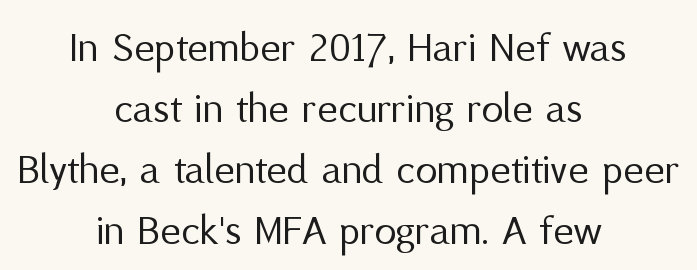
Q: Is the text bold? A: No.
Q: Is the text italic (slanted)? A: No, it is upright.
Q: Is the typeface a serif or a sans-serif typeface? A: Sans-serif.
Q: Is the text underlined? A: No.
Q: How is the paragraph aligned? A: Centered.
Q: Is the spacing between letters normal or unusually wide? A: Normal.
Q: Is the spacing between lines tight, normal or loose? A: Normal.
Q: Width (condensed, normal, or wide)? A: Normal.
Q: Stroke contrast? A: Medium.
Q: x-height? A: Medium.
Q: Monospaced? A: No.
